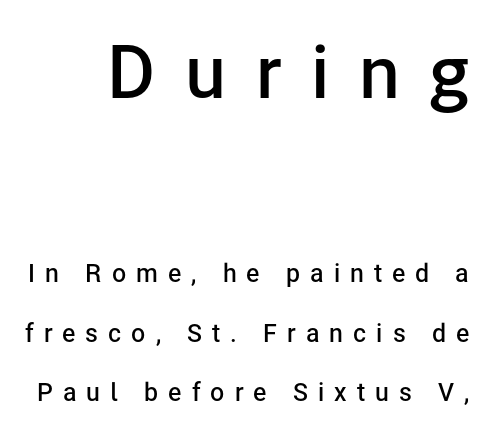
{"serif": "no", "italic": "no", "bold": "semi", "weight": "semibold", "width": "normal", "stroke_contrast": "low", "x_height": "medium", "monospaced": "no", "underline": "no", "line_spacing": "loose", "line_spacing_ratio": 2.38, "letter_spacing": "wide", "letter_spacing_em": 0.4, "larger_block": "first", "size_ratio": 2.96, "glyph_px": 74}
